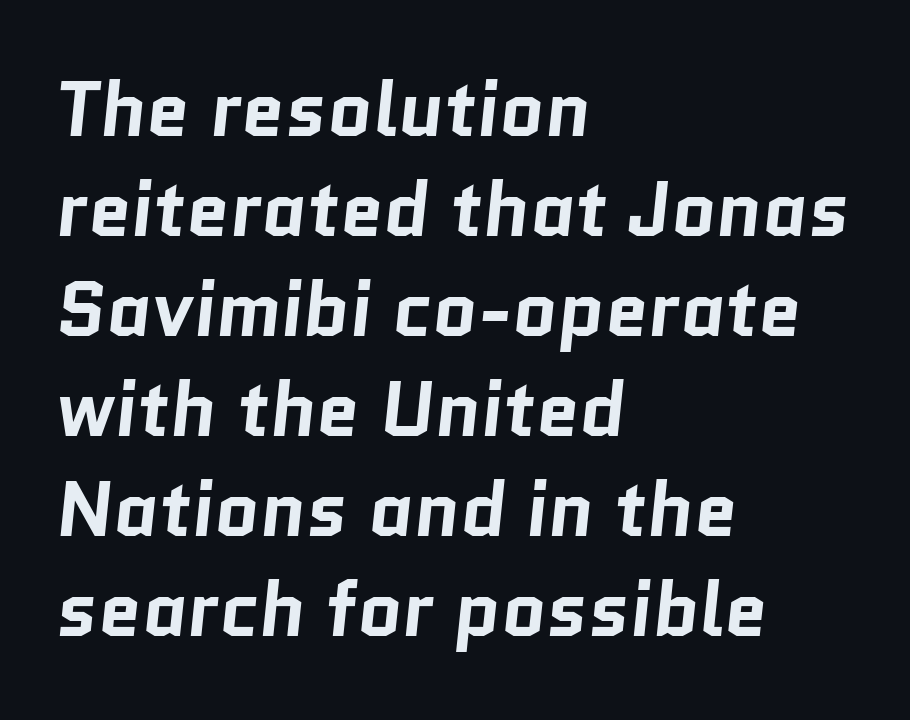
The image shows 77 px bold sans-serif type; set left-aligned, normal line spacing (1.3x), normal letter spacing, not underlined; low stroke contrast and a medium x-height.
